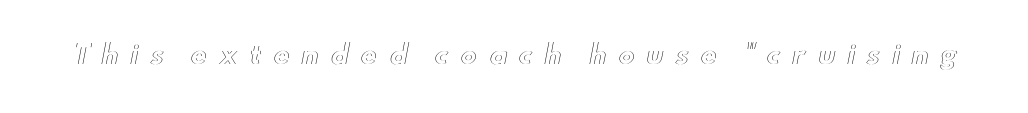
The image shows 25 px text type; set unusually wide letter spacing (+0.46 em), not underlined.
